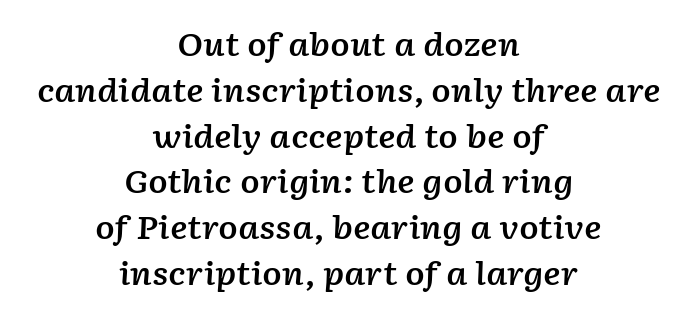
Q: Is the text bold? A: Semi-bold.
Q: Is the text italic (slanted)? A: Yes, it leans right by about 2 degrees.
Q: Is the text underlined? A: No.
Q: How is the paragraph aligned? A: Centered.
Q: Is the spacing between letters normal or unusually wide? A: Normal.
Q: Is the spacing between lines tight, normal or loose? A: Normal.
Q: Width (condensed, normal, or wide)? A: Normal.
Q: Stroke contrast? A: Low.
Q: x-height? A: Medium.
Q: Monospaced? A: No.
